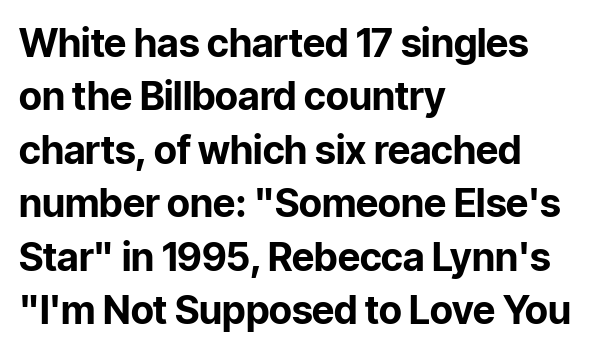
{"serif": "no", "italic": "no", "bold": "yes", "weight": "bold", "width": "normal", "stroke_contrast": "low", "x_height": "medium", "monospaced": "no", "underline": "no", "align": "left", "line_spacing": "normal", "line_spacing_ratio": 1.37, "letter_spacing": "normal", "letter_spacing_em": 0.0, "glyph_px": 39}
